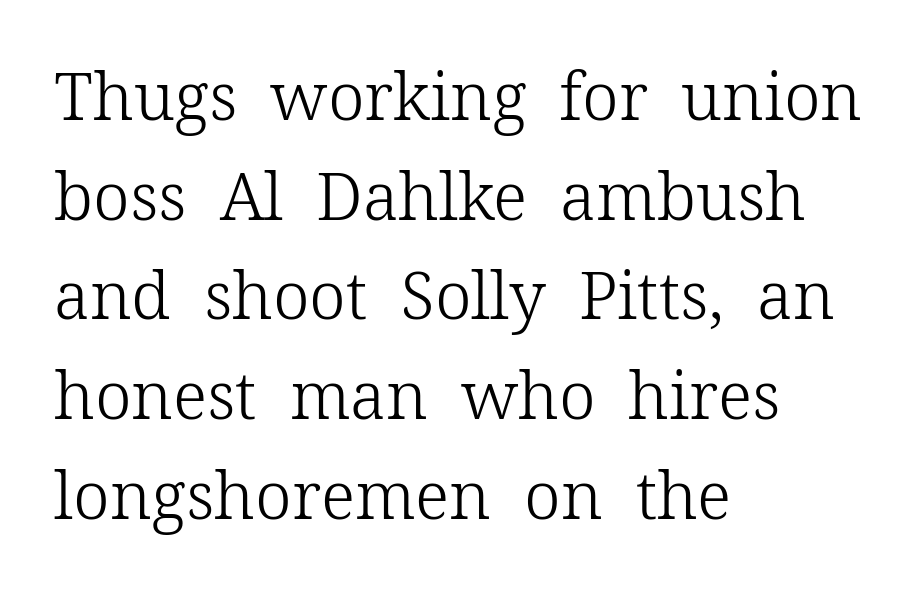
Q: Is the text bold? A: No.
Q: Is the text italic (slanted)? A: No, it is upright.
Q: Is the typeface a serif or a sans-serif typeface? A: Serif.
Q: Is the text underlined? A: No.
Q: How is the paragraph aligned? A: Left-aligned.
Q: Is the spacing between letters normal or unusually wide? A: Normal.
Q: Is the spacing between lines tight, normal or loose? A: Normal.
Q: Width (condensed, normal, or wide)? A: Normal.
Q: Stroke contrast? A: Low.
Q: x-height? A: Medium.
Q: Monospaced? A: No.
